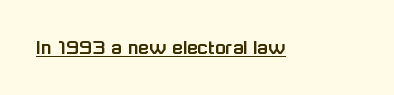
Compared with typical body copy, the letter spacing here is the same. Honestly, the underline is the first thing you notice here. No italicization has been applied; the sample stays upright.
